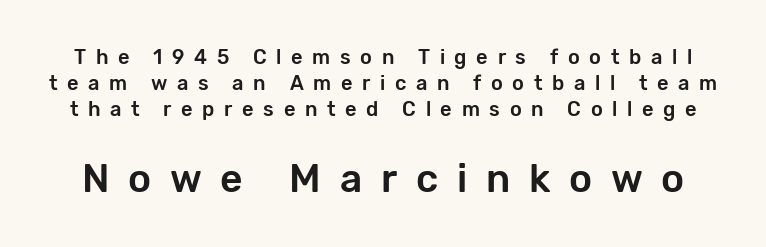
The image shows 39 px sans-serif type, upright; set normal line spacing (1.31x), unusually wide letter spacing (+0.48 em), not underlined; the second (bottom) block is 1.95x larger; low stroke contrast and a medium x-height.
